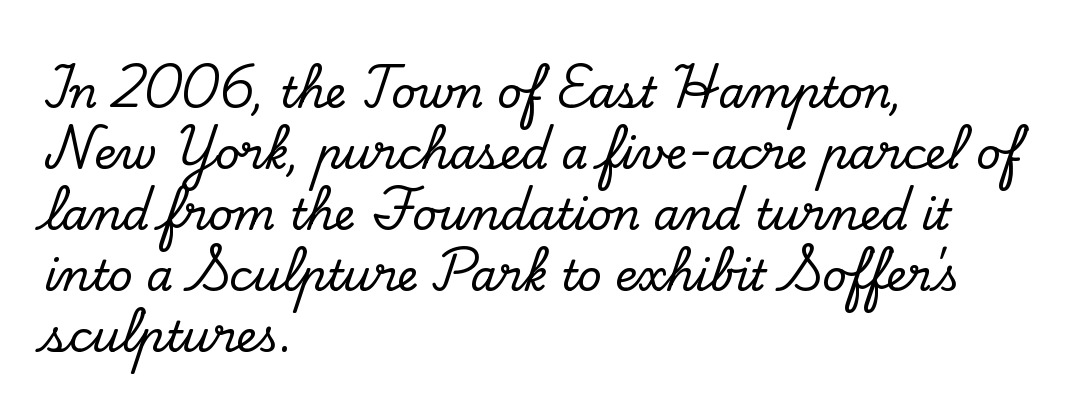
The image shows 43 px serif type; set left-aligned, normal line spacing (1.42x), normal letter spacing, not underlined; low stroke contrast and a small x-height.
